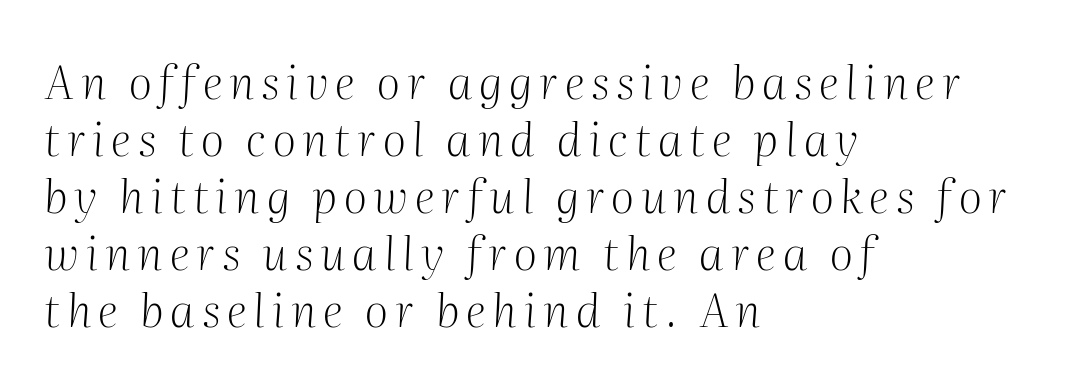
The image shows 46 px light serif type, italic (leaning right); set left-aligned, line spacing 1.24x, not underlined; medium stroke contrast and a medium x-height.
